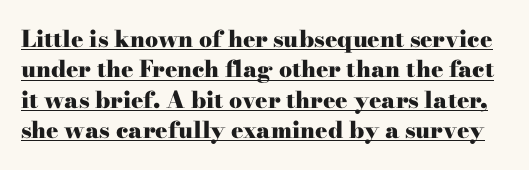
The image shows 23 px bold type, upright; set normal line spacing (1.32x), normal letter spacing, underlined.
